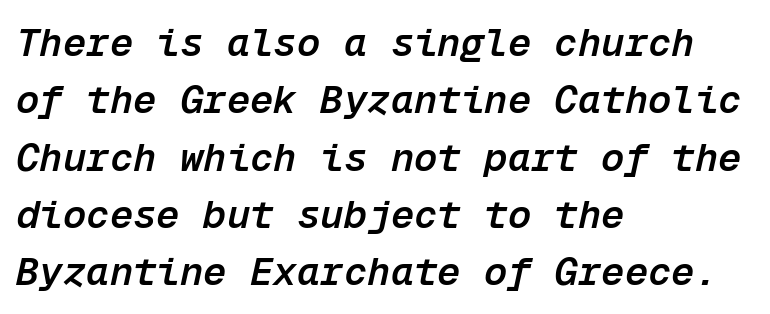
Underlining? Definitely not there. When letters slant like this, we call the style italic. Line beginnings align vertically; line endings do not. One glance says typical: line gaps are just what's usual. A fair bit of extra ink — the face is semibold, not bold. Spacing verdict: monospaced, one width for all characters.
